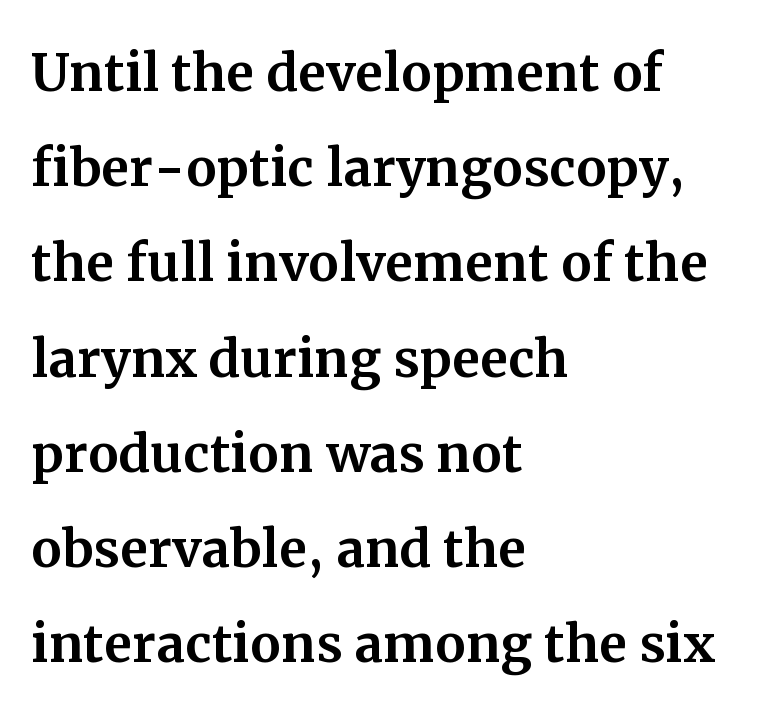
The zone under the glyphs is completely vacant. Casual observation: everything's shoved over to the left. In terms of letterform style, serifs are clearly present. Each letter keeps its own natural width here, so spacing adapts to shape.
